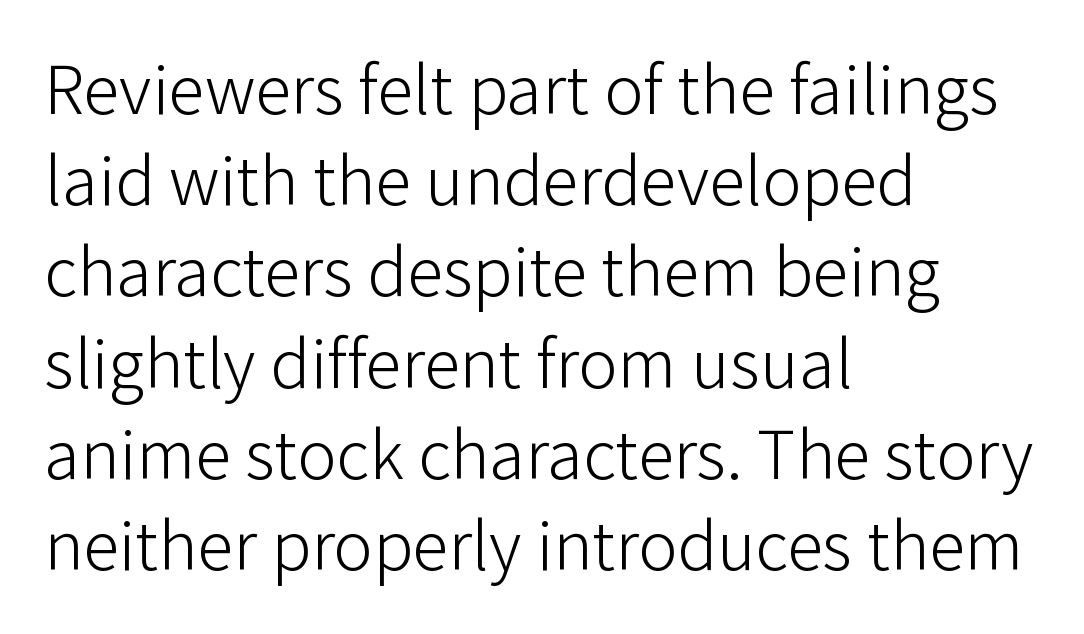
The image shows 73 px light sans-serif type, upright; set left-aligned, normal line spacing (1.25x), normal letter spacing, not underlined; low stroke contrast and a medium x-height.
